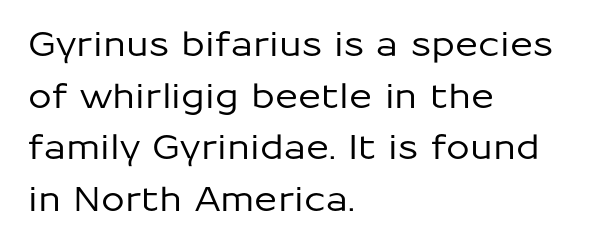
Q: Is the text italic (slanted)? A: No, it is upright.
Q: Is the typeface a serif or a sans-serif typeface? A: Sans-serif.
Q: Is the text underlined? A: No.
Q: How is the paragraph aligned? A: Left-aligned.
Q: Is the spacing between letters normal or unusually wide? A: Normal.
Q: Is the spacing between lines tight, normal or loose? A: Normal.
Q: Width (condensed, normal, or wide)? A: Normal.
Q: Stroke contrast? A: Low.
Q: x-height? A: Medium.
Q: Monospaced? A: No.
